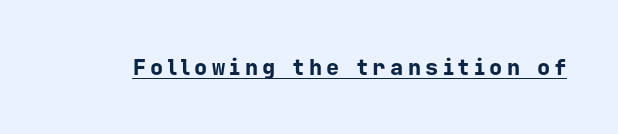
Q: Is the text bold? A: Yes.
Q: Is the text italic (slanted)? A: No, it is upright.
Q: Is the text underlined? A: Yes.
Q: Is the spacing between letters normal or unusually wide? A: Unusually wide.
